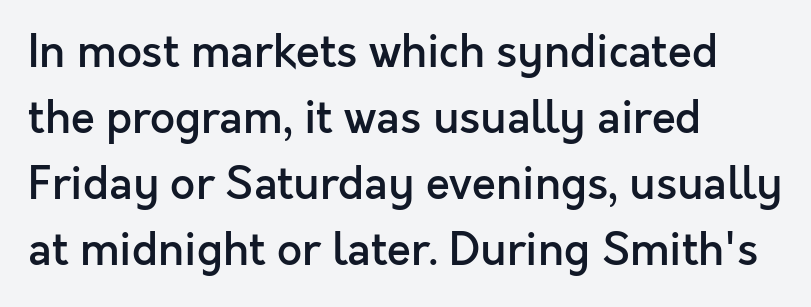
The image shows 44 px semibold sans-serif type, upright; set left-aligned, normal line spacing (1.5x), normal letter spacing, not underlined; a medium x-height.
